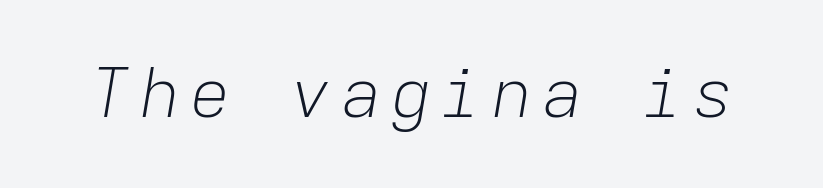
No word sits above an underline. The font is comparable to plain body text, perhaps lighter. Think of a typewriter: that constant character pitch is what you see here. Slant detected: the letters are inclined.
